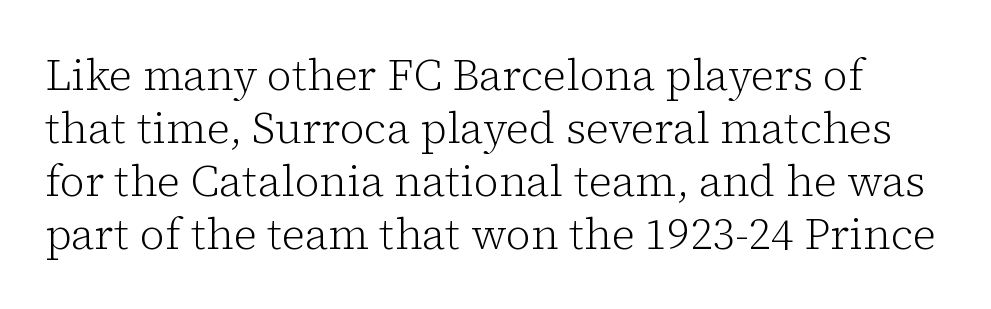
{"serif": "yes", "italic": "no", "bold": "no", "weight": "light", "width": "normal", "stroke_contrast": "low", "x_height": "medium", "monospaced": "no", "underline": "no", "line_spacing_ratio": 1.23, "letter_spacing": "normal", "letter_spacing_em": 0.0, "glyph_px": 43}
